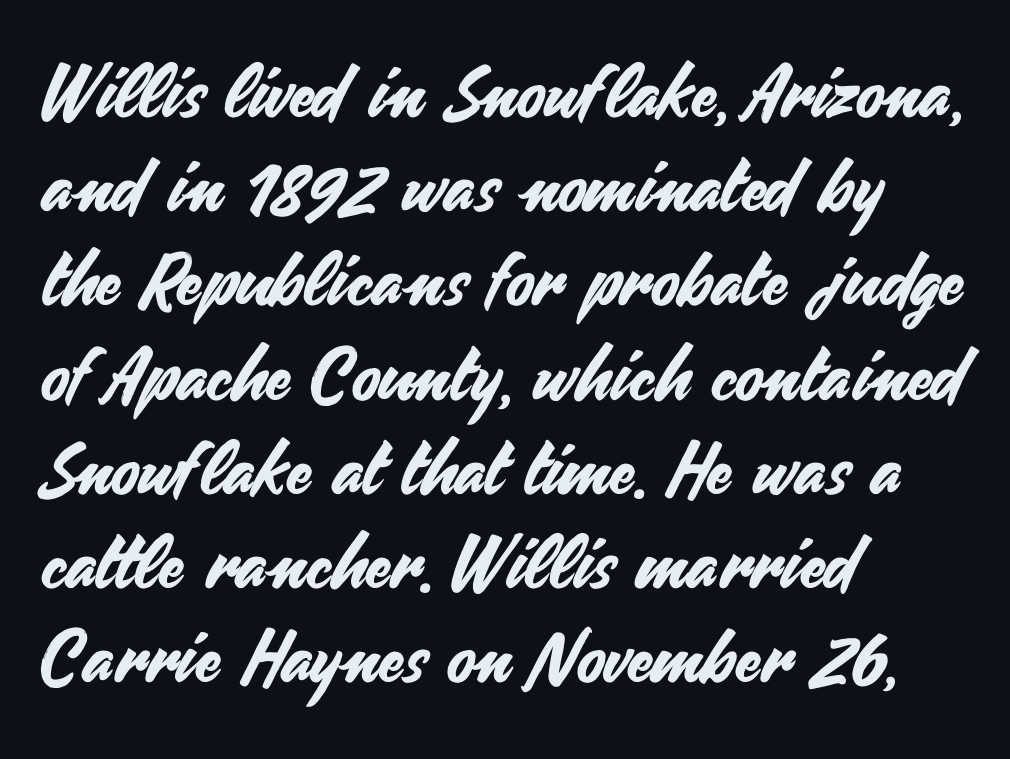
Q: Is the text italic (slanted)? A: Yes.
Q: Is the typeface a serif or a sans-serif typeface? A: Sans-serif.
Q: Is the text underlined? A: No.
Q: How is the paragraph aligned? A: Left-aligned.
Q: Is the spacing between letters normal or unusually wide? A: Normal.
Q: Is the spacing between lines tight, normal or loose? A: Normal.
Q: Width (condensed, normal, or wide)? A: Normal.
Q: Stroke contrast? A: Medium.
Q: x-height? A: Small.
Q: Monospaced? A: No.
